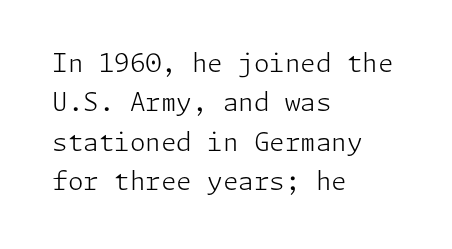
The image shows 25 px text type, upright; set left-aligned, normal line spacing (1.58x), normal letter spacing, not underlined.
